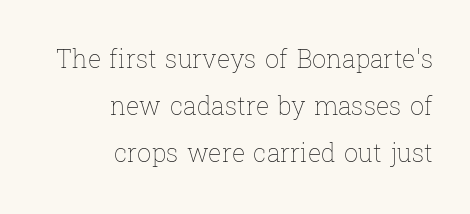
The image shows 25 px text type, upright; set right-aligned, line spacing 1.88x, normal letter spacing, not underlined.
